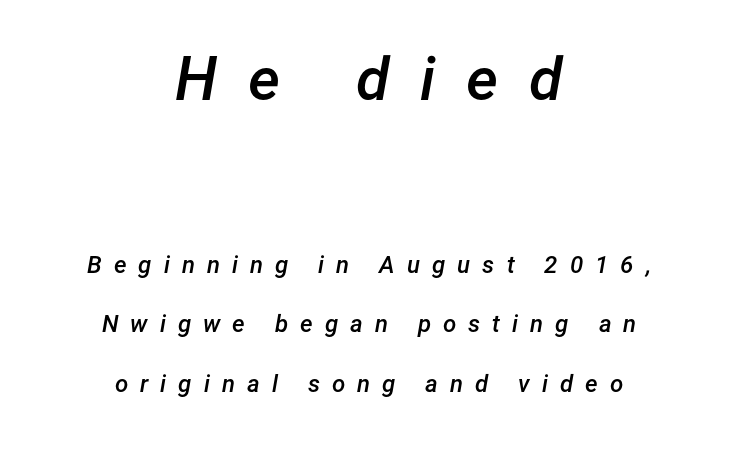
Top chunk: large. Bottom chunk: small. If you folded the block vertically in half, each line would mirror itself in length. Observe the wide spacing: letters keep a clear distance from each other. Tall strokes in this sample are angled rather than plumb. The area under the type is left untouched.
